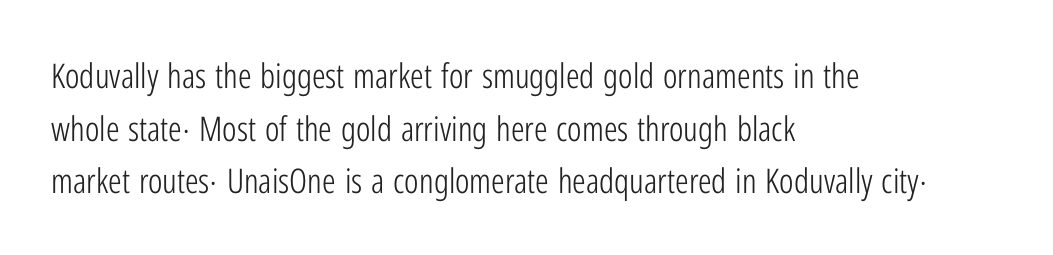
The passage shown has conventional tracking throughout. Each line starts at the same left margin while the right side varies. The font sits on the lighter half of the weight spectrum, regular included. Serifs: no, the terminals of the letterforms are clean. Vertical spacing — default.
